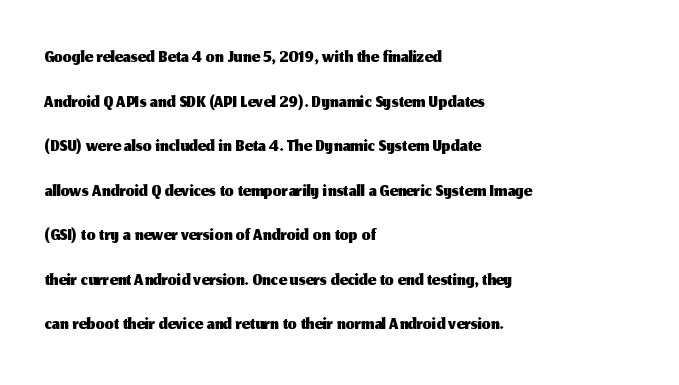
The image shows 28 px sans-serif type, upright; set left-aligned, normal line spacing (1.59x), normal letter spacing, not underlined; medium stroke contrast and a medium x-height.
